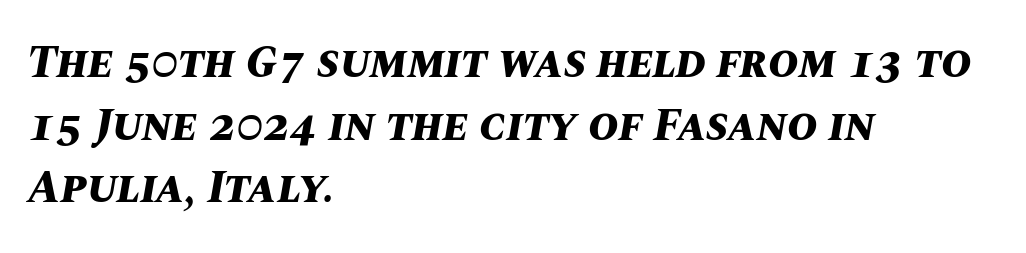
{"italic": "yes", "lean": "right", "slant_degrees": 10, "bold": "yes", "weight": "bold", "width": "normal", "stroke_contrast": "medium", "x_height": "large", "monospaced": "no", "underline": "no", "align": "left", "line_spacing": "normal", "line_spacing_ratio": 1.36, "letter_spacing": "normal", "letter_spacing_em": 0.0, "glyph_px": 46}
